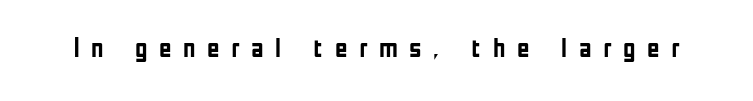
{"italic": "no", "bold": "yes", "underline": "no", "letter_spacing": "wide", "letter_spacing_em": 0.43, "glyph_px": 27}
